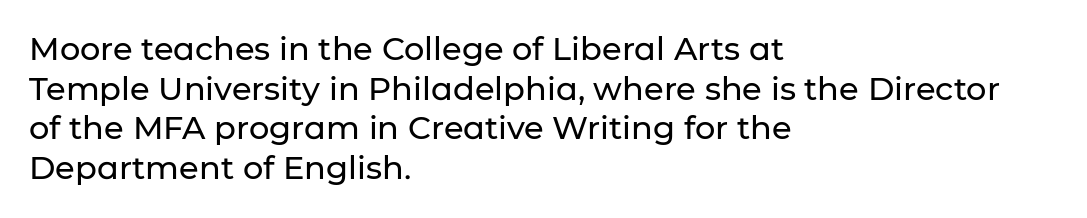
{"serif": "no", "italic": "no", "width": "normal", "stroke_contrast": "low", "x_height": "medium", "monospaced": "no", "underline": "no", "align": "left", "line_spacing_ratio": 1.24, "letter_spacing": "normal", "letter_spacing_em": 0.0, "glyph_px": 32}
